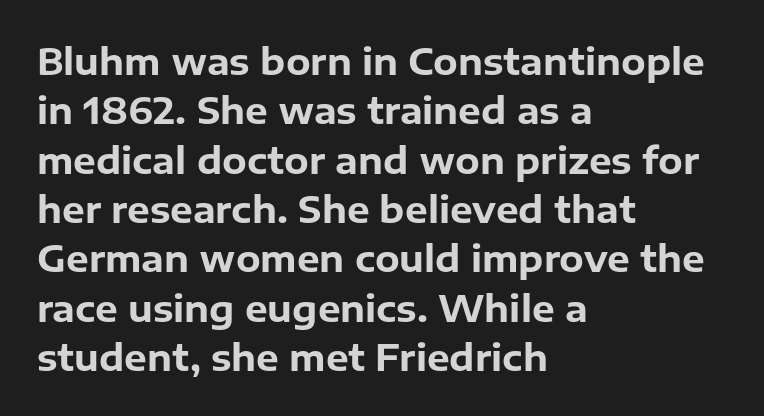
{"serif": "no", "italic": "no", "bold": "yes", "weight": "bold", "width": "normal", "stroke_contrast": "low", "x_height": "medium", "monospaced": "no", "underline": "no", "align": "left", "line_spacing": "normal", "line_spacing_ratio": 1.37, "letter_spacing": "normal", "letter_spacing_em": 0.0, "glyph_px": 36}
